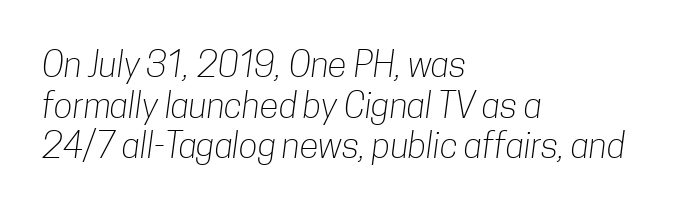
Regarding serifs, this sample does without them. Is the letter spacing exaggerated? No — it looks like the ordinary default. Each stroke keeps to a modest, everyday thickness or less. The zone under the glyphs is completely vacant.
